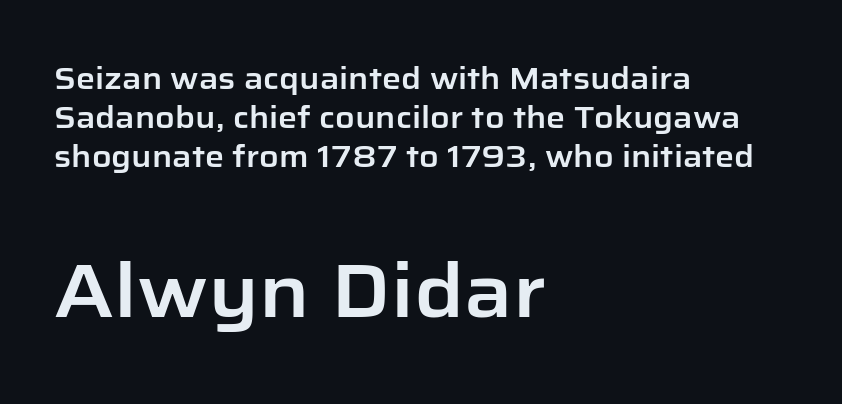
The typography opts for an upright posture over an oblique one. The rendering uses natural spacing where letterforms have individual widths. Line starts are locked; line ends wander. Anything drawn beneath the words? Only blank space.
